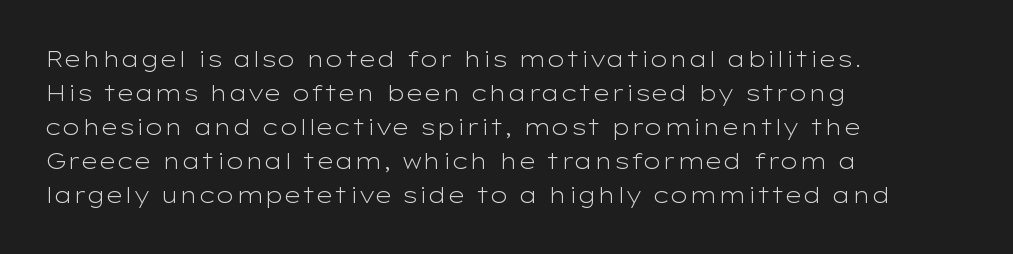
{"italic": "no", "bold": "no", "underline": "no", "align": "left", "line_spacing": "normal", "line_spacing_ratio": 1.54, "letter_spacing": "normal", "letter_spacing_em": 0.0, "glyph_px": 22}
